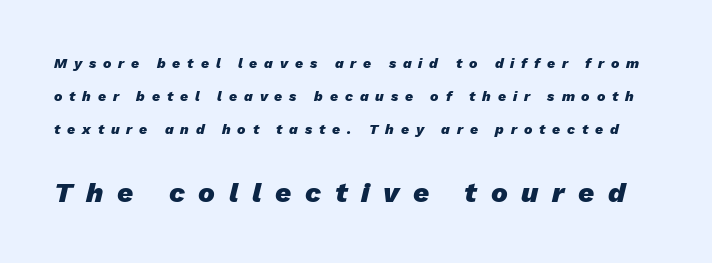
Q: Is the text bold? A: Yes.
Q: Is the text italic (slanted)? A: Yes, it leans right by about 13 degrees.
Q: Is the text underlined? A: No.
Q: Is the spacing between letters normal or unusually wide? A: Unusually wide.
Q: Is the spacing between lines tight, normal or loose? A: Loose.
Q: Which block of text is set in a larger size, the first (top) or the second (bottom)? A: The second (bottom) one.
Q: Width (condensed, normal, or wide)? A: Normal.
Q: Stroke contrast? A: Low.
Q: x-height? A: Medium.
Q: Monospaced? A: No.
